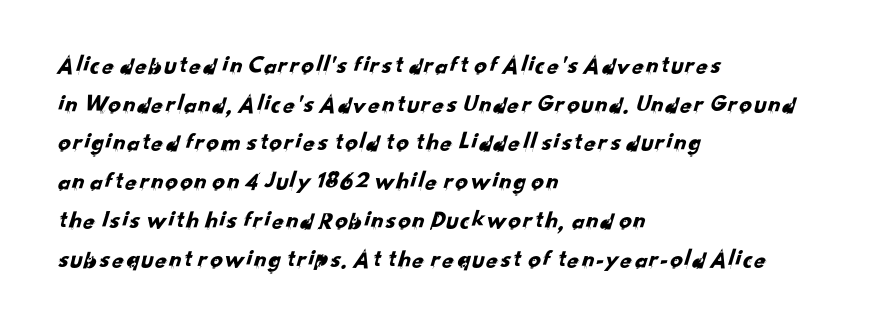
Q: Is the text underlined? A: No.
Q: How is the paragraph aligned? A: Left-aligned.
Q: Is the spacing between letters normal or unusually wide? A: Normal.
Q: Is the spacing between lines tight, normal or loose? A: Normal.
